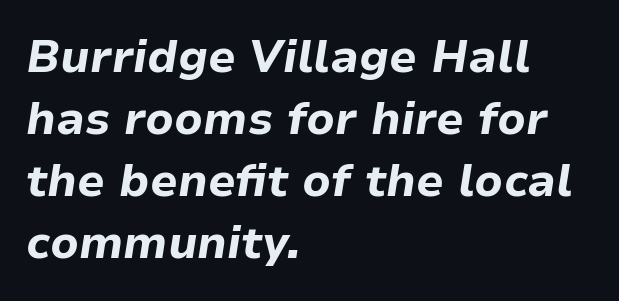
{"italic": "yes", "lean": "right", "slant_degrees": 9, "bold": "yes", "weight": "bold", "width": "normal", "stroke_contrast": "low", "x_height": "medium", "monospaced": "no", "underline": "no", "align": "left", "line_spacing": "normal", "line_spacing_ratio": 1.38, "letter_spacing": "normal", "letter_spacing_em": 0.0, "glyph_px": 45}
